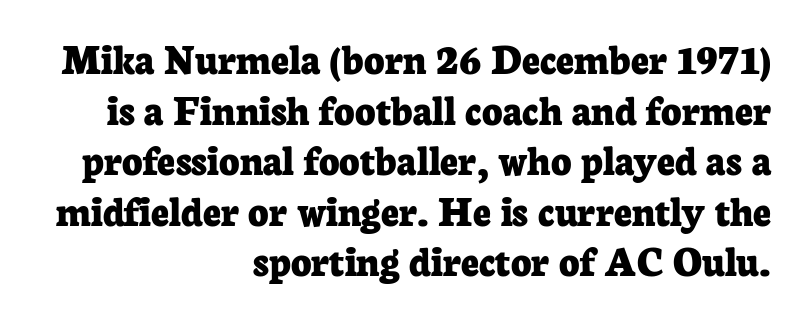
The image shows 44 px bold serif type, upright; set right-aligned, tight line spacing (1.15x), normal letter spacing, not underlined; low stroke contrast and a medium x-height.
